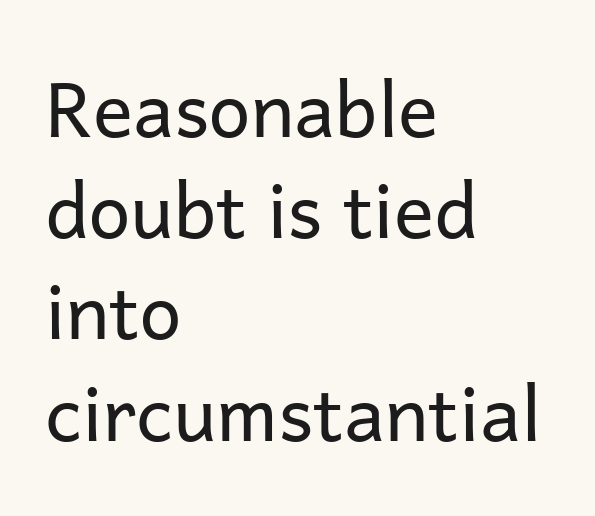
The gap between lines stays unmarked. The designer went with a sans here, leaving each stem footless. The rendering uses natural spacing where letterforms have individual widths. Every row of glyphs begins at an identical x-position on the left. On a weight scale, this lands at 450 or below.
